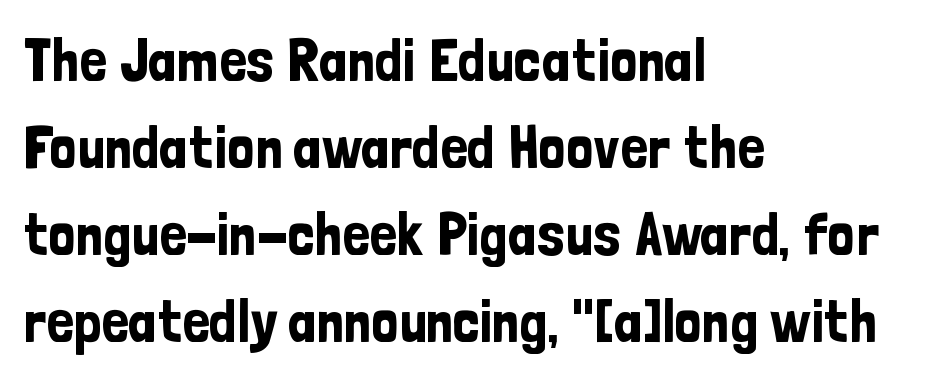
The image shows 60 px condensed sans-serif type, upright; set left-aligned, normal line spacing (1.45x), normal letter spacing, not underlined; low stroke contrast and a medium x-height.
